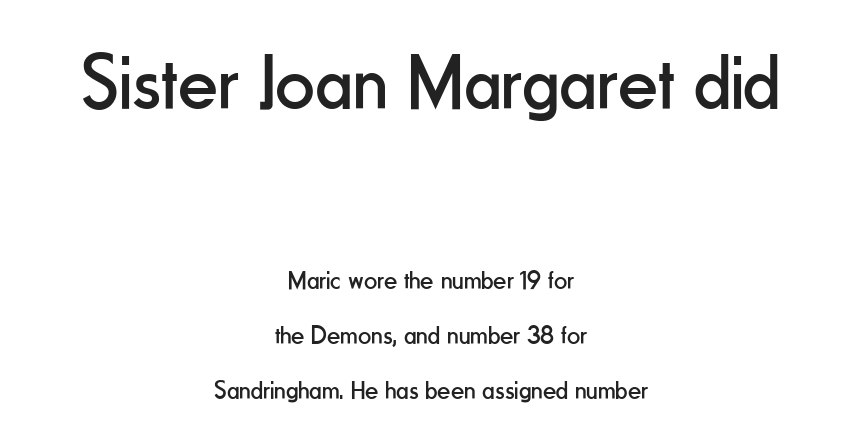
The image shows 78 px regular-weight, condensed sans-serif type, upright; set centered, loose line spacing (2.13x), normal letter spacing, not underlined; the first (top) block is 3.0x larger; low stroke contrast and a small x-height.
